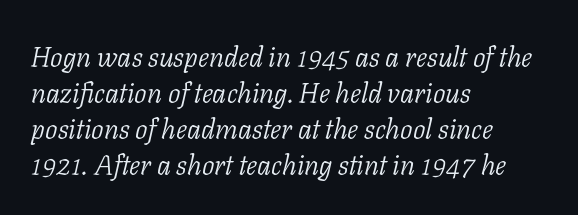
The image shows 28 px light serif type, italic (leaning right); set left-aligned, normal line spacing (1.28x), normal letter spacing, not underlined; low stroke contrast and a medium x-height.
